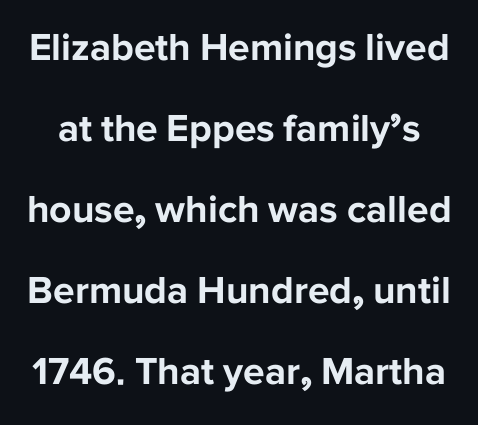
The image shows 39 px bold sans-serif type, upright; set loose line spacing (2.08x), normal letter spacing, not underlined; low stroke contrast and a medium x-height.
